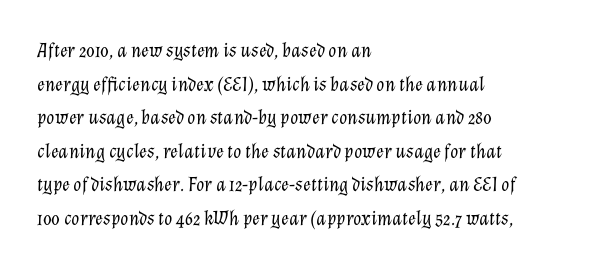
Q: Is the text bold? A: No.
Q: Is the text italic (slanted)? A: Yes, it leans right by about 12 degrees.
Q: Is the text underlined? A: No.
Q: How is the paragraph aligned? A: Left-aligned.
Q: Is the spacing between letters normal or unusually wide? A: Normal.
Q: Is the spacing between lines tight, normal or loose? A: Normal.
